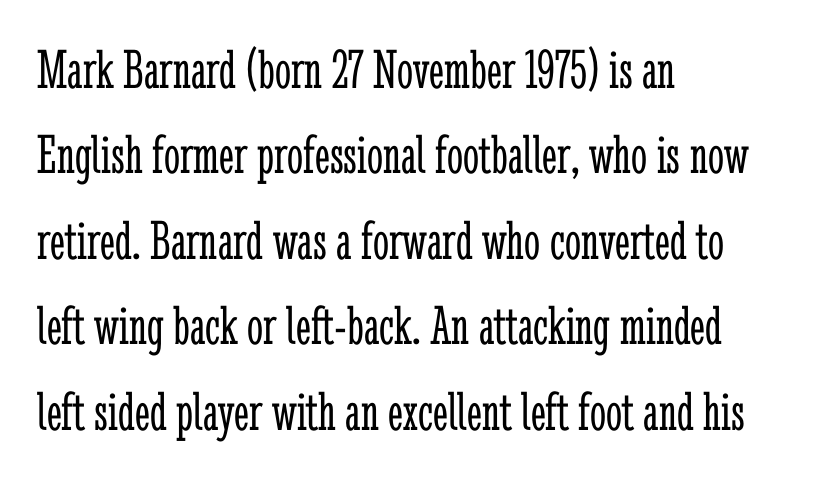
Q: Is the text bold? A: No.
Q: Is the text italic (slanted)? A: No, it is upright.
Q: Is the typeface a serif or a sans-serif typeface? A: Serif.
Q: Is the text underlined? A: No.
Q: How is the paragraph aligned? A: Left-aligned.
Q: Is the spacing between letters normal or unusually wide? A: Normal.
Q: Is the spacing between lines tight, normal or loose? A: Normal.
Q: Width (condensed, normal, or wide)? A: Condensed.
Q: Stroke contrast? A: Low.
Q: x-height? A: Medium.
Q: Monospaced? A: No.
